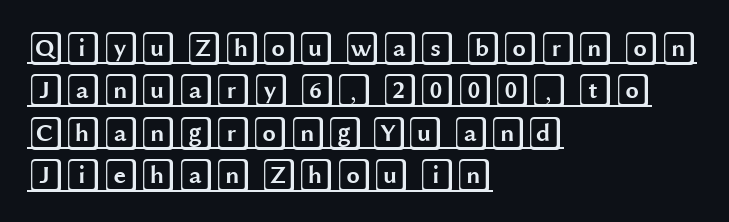
{"italic": "no", "width": "wide", "x_height": "large", "underline": "yes", "align": "left", "line_spacing": "normal", "line_spacing_ratio": 1.25, "letter_spacing": "normal", "letter_spacing_em": 0.0, "glyph_px": 34}
